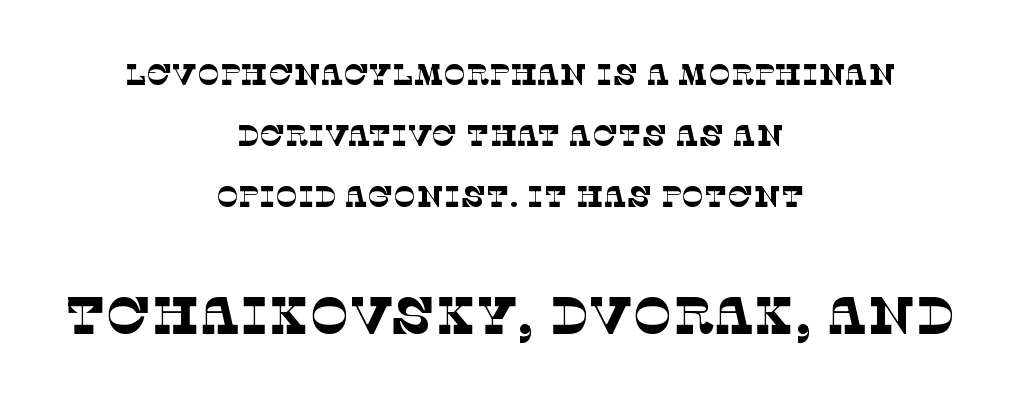
The image shows 53 px thin serif type; set centered, loose line spacing (2.04x), normal letter spacing, not underlined; the second (bottom) block is 1.77x larger; low stroke contrast and a large x-height.
